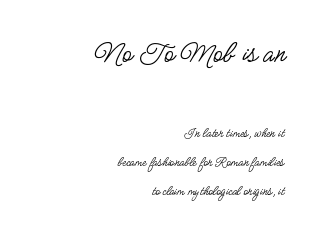
Q: Is the text bold? A: No.
Q: Is the text italic (slanted)? A: Yes.
Q: Is the typeface a serif or a sans-serif typeface? A: Sans-serif.
Q: Is the text underlined? A: No.
Q: How is the paragraph aligned? A: Right-aligned.
Q: Is the spacing between letters normal or unusually wide? A: Normal.
Q: Is the spacing between lines tight, normal or loose? A: Loose.
Q: Which block of text is set in a larger size, the first (top) or the second (bottom)? A: The first (top) one.
Q: Width (condensed, normal, or wide)? A: Condensed.
Q: Stroke contrast? A: Low.
Q: x-height? A: Small.
Q: Monospaced? A: No.
